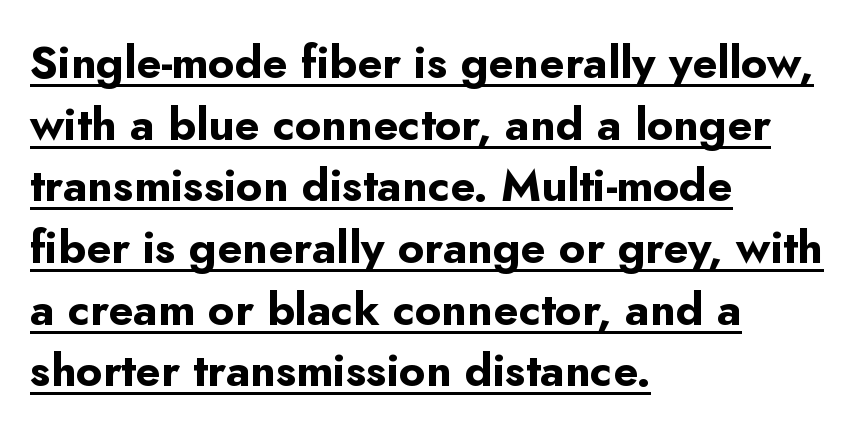
Q: Is the text bold? A: Yes.
Q: Is the text italic (slanted)? A: No, it is upright.
Q: Is the typeface a serif or a sans-serif typeface? A: Sans-serif.
Q: Is the text underlined? A: Yes.
Q: How is the paragraph aligned? A: Left-aligned.
Q: Is the spacing between letters normal or unusually wide? A: Normal.
Q: Is the spacing between lines tight, normal or loose? A: Normal.
Q: Width (condensed, normal, or wide)? A: Normal.
Q: Stroke contrast? A: Low.
Q: x-height? A: Small.
Q: Monospaced? A: No.
